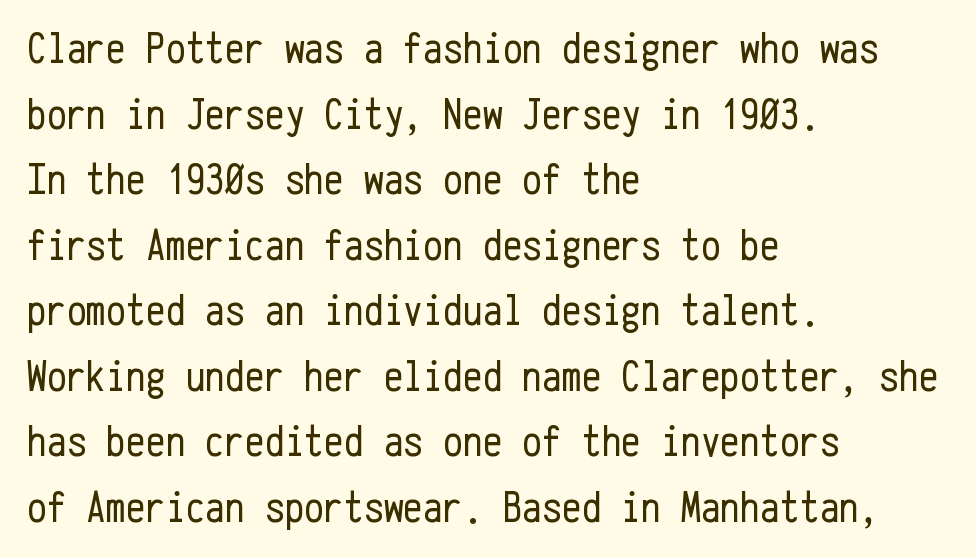
Words appear dense and cohesive because spacing is normal. These lines are rendered in a fixed-pitch font. Layout note: lines flush left. The characters display no serif detailing; their extremities are plain.
